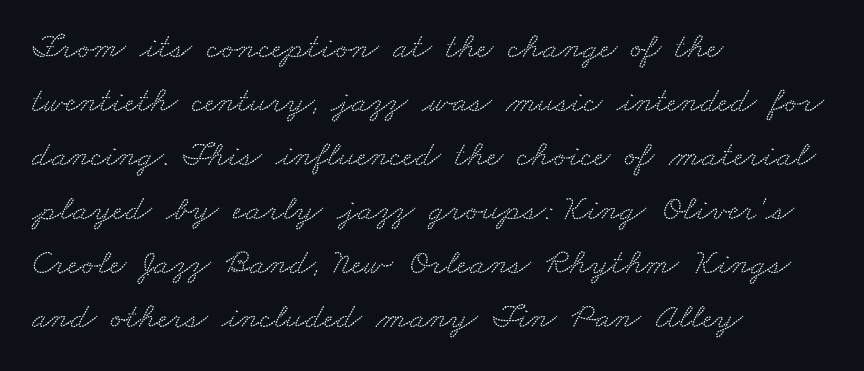
The image shows 36 px wide serif type; set left-aligned, normal line spacing (1.5x), normal letter spacing, not underlined; low stroke contrast and a small x-height.
